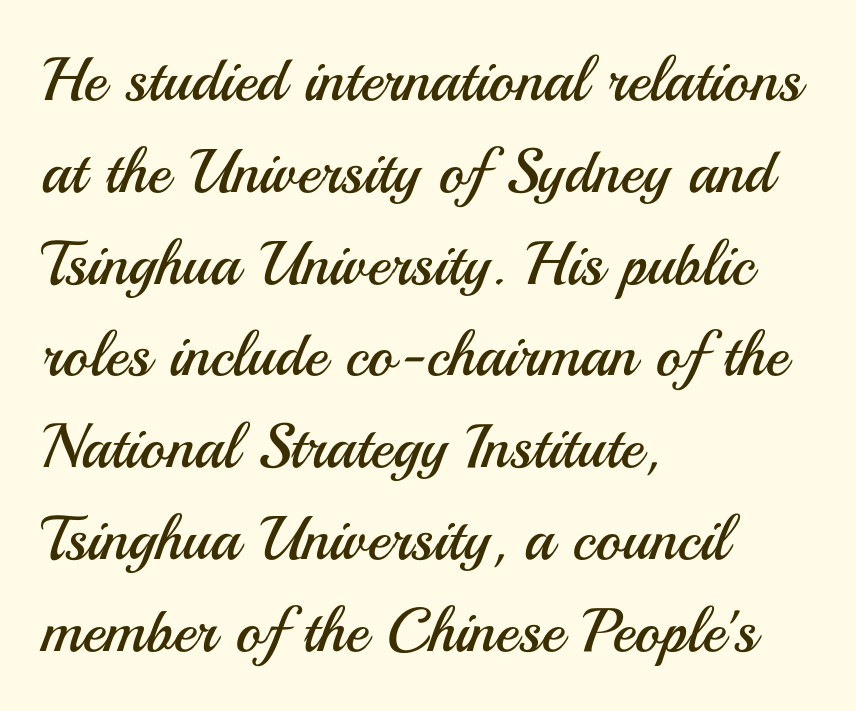
Q: Is the text bold? A: No.
Q: Is the text italic (slanted)? A: Yes.
Q: Is the typeface a serif or a sans-serif typeface? A: Sans-serif.
Q: Is the text underlined? A: No.
Q: How is the paragraph aligned? A: Left-aligned.
Q: Is the spacing between letters normal or unusually wide? A: Normal.
Q: Is the spacing between lines tight, normal or loose? A: Normal.
Q: Width (condensed, normal, or wide)? A: Normal.
Q: Stroke contrast? A: Medium.
Q: x-height? A: Small.
Q: Monospaced? A: No.
